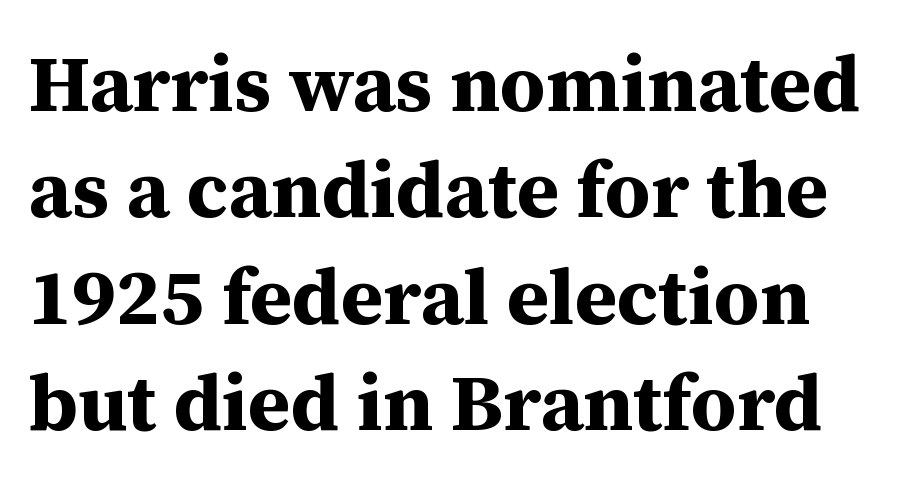
Q: Is the text bold? A: Yes.
Q: Is the text italic (slanted)? A: No, it is upright.
Q: Is the typeface a serif or a sans-serif typeface? A: Serif.
Q: Is the text underlined? A: No.
Q: Is the spacing between letters normal or unusually wide? A: Normal.
Q: Is the spacing between lines tight, normal or loose? A: Normal.
Q: Width (condensed, normal, or wide)? A: Normal.
Q: Stroke contrast? A: Medium.
Q: x-height? A: Medium.
Q: Monospaced? A: No.
